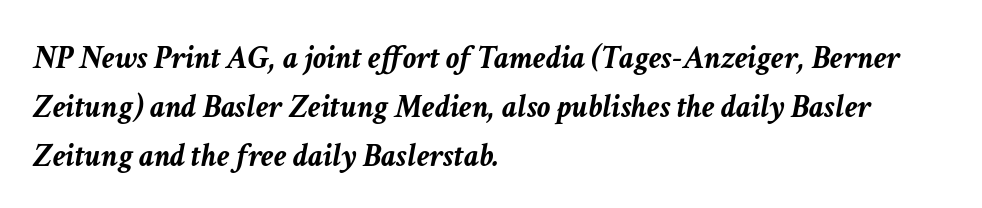
{"italic": "yes", "lean": "right", "slant_degrees": 11, "bold": "yes", "weight": "semibold", "width": "normal", "stroke_contrast": "low", "x_height": "medium", "monospaced": "no", "underline": "no", "align": "left", "line_spacing": "normal", "line_spacing_ratio": 1.48, "letter_spacing": "normal", "letter_spacing_em": 0.0, "glyph_px": 33}
